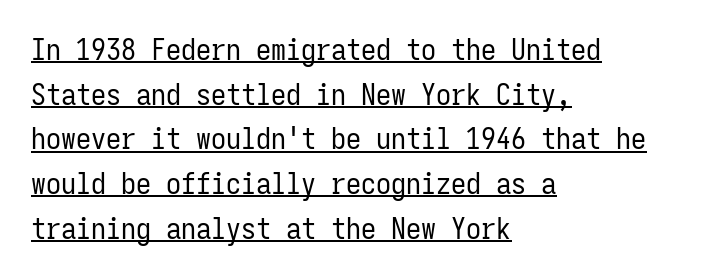
The image shows 30 px regular-weight, condensed sans-serif type, upright, monospaced; set left-aligned, normal line spacing (1.49x), normal letter spacing, underlined; low stroke contrast and a medium x-height.
